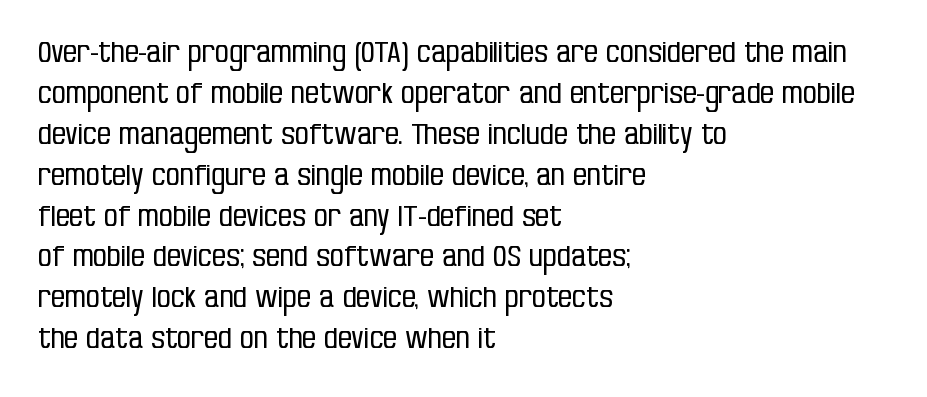
Q: Is the text bold? A: No.
Q: Is the text italic (slanted)? A: No, it is upright.
Q: Is the typeface a serif or a sans-serif typeface? A: Sans-serif.
Q: Is the text underlined? A: No.
Q: How is the paragraph aligned? A: Left-aligned.
Q: Is the spacing between letters normal or unusually wide? A: Normal.
Q: Is the spacing between lines tight, normal or loose? A: Normal.
Q: Width (condensed, normal, or wide)? A: Condensed.
Q: Stroke contrast? A: Low.
Q: x-height? A: Large.
Q: Monospaced? A: No.
